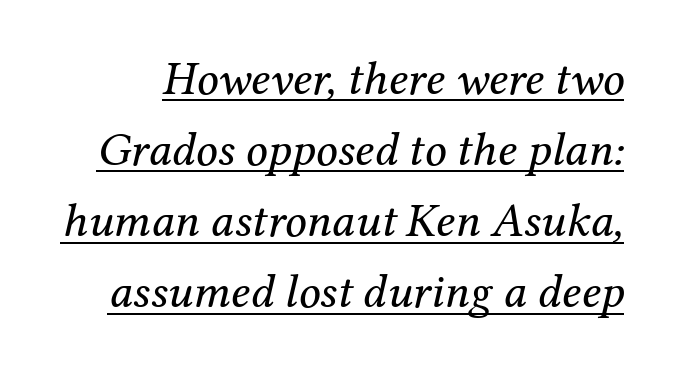
The typeface has the unassuming heft of standard copy or less. Caption: lettering with a line underneath. The letters advance in unequal steps, a hallmark of proportional type. Whoever set this chose a conventional vertical rhythm.
